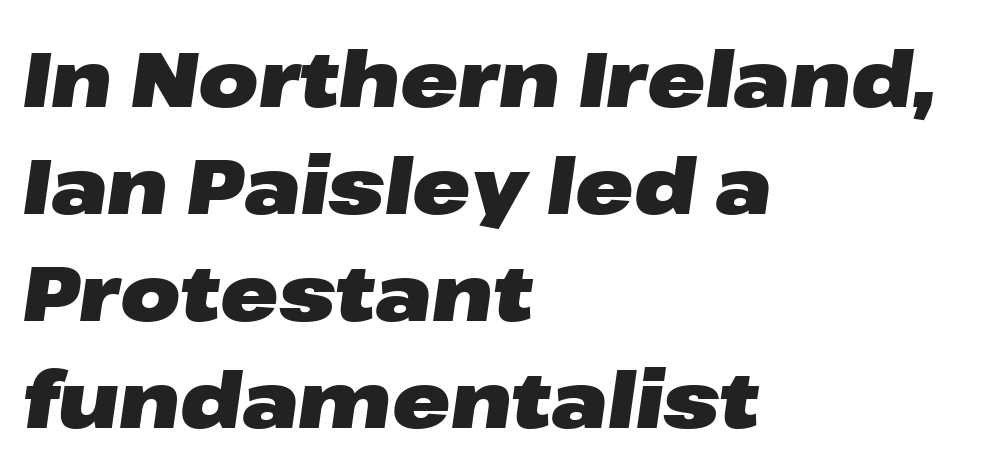
The image shows 78 px heavy, wide type, italic (leaning right); set left-aligned, normal line spacing (1.37x), normal letter spacing, not underlined; low stroke contrast and a medium x-height.
